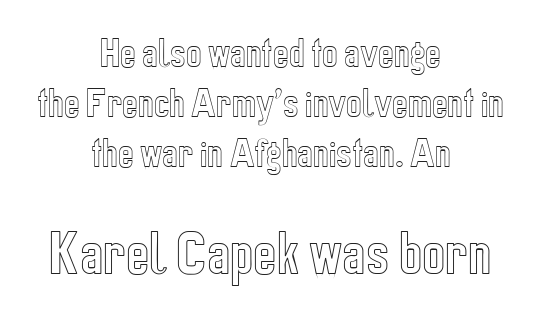
Between these two stacked blocks, the lower one wins on size. A typesetter would call this proportional, since set widths differ per character. Glyph-to-glyph distance matches everyday printed text. Is there much room between lines? A standard amount, neither cramped nor airy.
